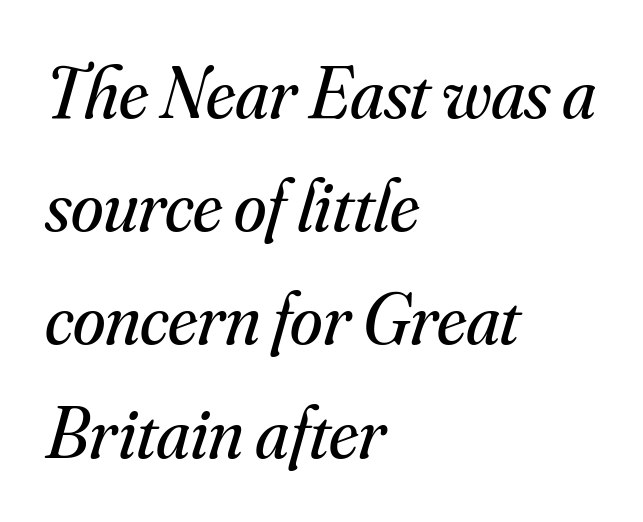
Q: Is the text bold? A: No.
Q: Is the text italic (slanted)? A: Yes, it leans right by about 16 degrees.
Q: Is the typeface a serif or a sans-serif typeface? A: Serif.
Q: Is the text underlined? A: No.
Q: How is the paragraph aligned? A: Left-aligned.
Q: Is the spacing between letters normal or unusually wide? A: Normal.
Q: Is the spacing between lines tight, normal or loose? A: Normal.
Q: Width (condensed, normal, or wide)? A: Normal.
Q: Stroke contrast? A: Medium.
Q: x-height? A: Small.
Q: Monospaced? A: No.
